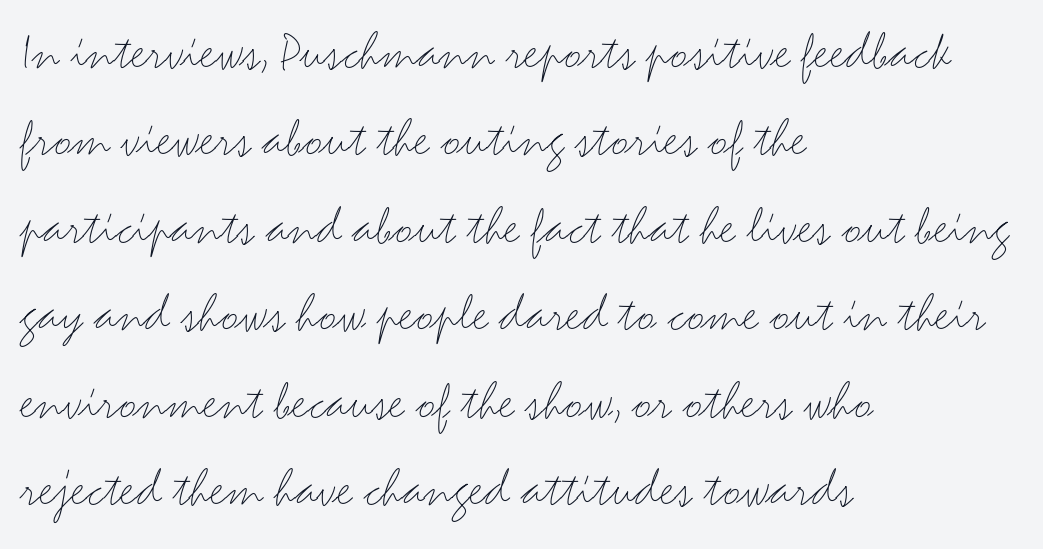
{"serif": "no", "bold": "no", "weight": "light", "width": "wide", "stroke_contrast": "medium", "x_height": "small", "monospaced": "no", "underline": "no", "align": "left", "line_spacing": "normal", "line_spacing_ratio": 1.59, "letter_spacing": "normal", "letter_spacing_em": 0.0, "glyph_px": 55}
